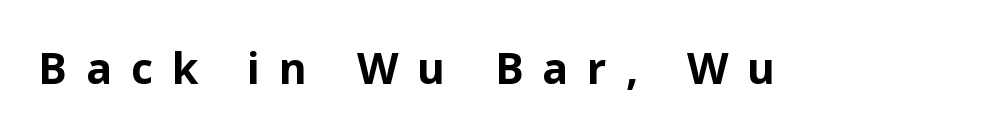
Q: Is the text bold? A: Yes.
Q: Is the text italic (slanted)? A: No, it is upright.
Q: Is the typeface a serif or a sans-serif typeface? A: Sans-serif.
Q: Is the text underlined? A: No.
Q: Is the spacing between letters normal or unusually wide? A: Unusually wide.
Q: Width (condensed, normal, or wide)? A: Normal.
Q: Stroke contrast? A: Low.
Q: x-height? A: Medium.
Q: Monospaced? A: No.
